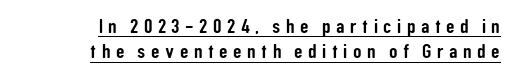
Designer's note — italics off, roman on. The rendered words wear a rule along their underside. The typesetter chose a ragged-left arrangement here. Substantial extra tracking has been applied to these lines.
